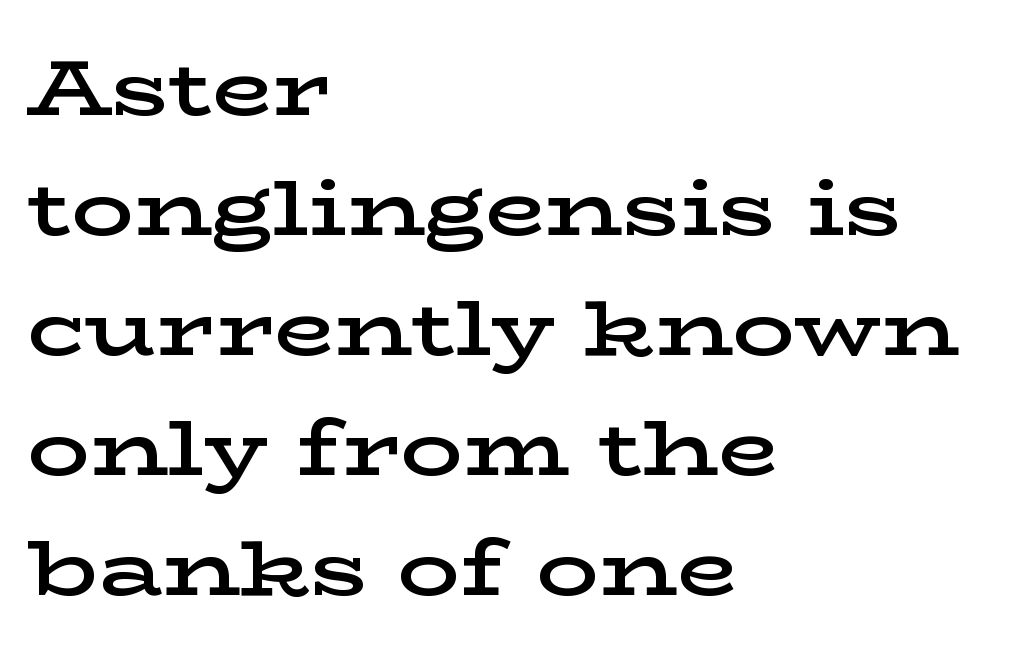
Q: Is the text bold? A: Semi-bold.
Q: Is the text italic (slanted)? A: No, it is upright.
Q: Is the typeface a serif or a sans-serif typeface? A: Serif.
Q: Is the text underlined? A: No.
Q: How is the paragraph aligned? A: Left-aligned.
Q: Is the spacing between letters normal or unusually wide? A: Normal.
Q: Is the spacing between lines tight, normal or loose? A: Normal.
Q: Width (condensed, normal, or wide)? A: Wide.
Q: Stroke contrast? A: Low.
Q: x-height? A: Medium.
Q: Monospaced? A: No.
